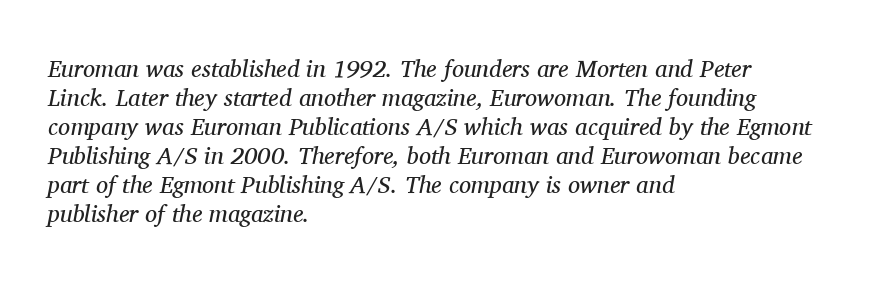
The image shows 24 px text type, italic (leaning right); set left-aligned, line spacing 1.21x, normal letter spacing, not underlined.
